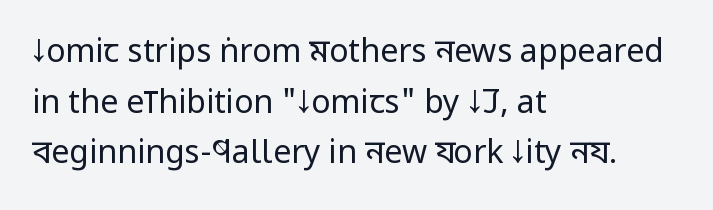
The gaps between neighbouring characters are ordinary and unremarkable. Quick note: underline off. This is not heavy type; no bold has been used. These lines sit exactly where default settings would place them.
